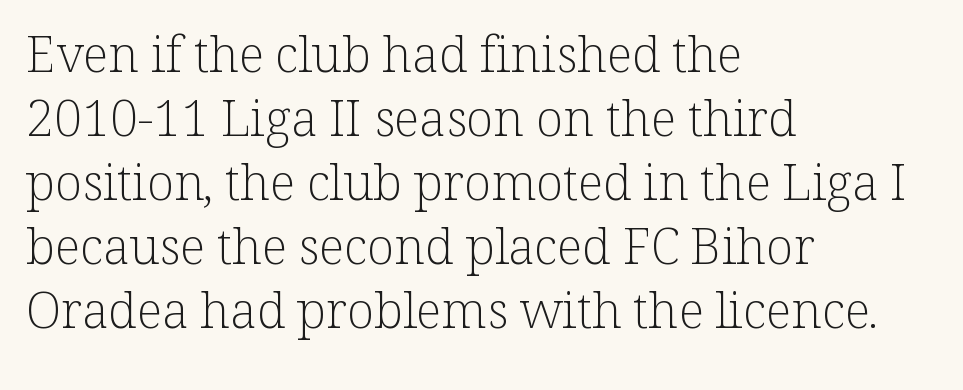
{"serif": "yes", "italic": "no", "bold": "no", "weight": "light", "width": "normal", "stroke_contrast": "low", "x_height": "medium", "monospaced": "no", "underline": "no", "align": "left", "line_spacing": "normal", "line_spacing_ratio": 1.28, "letter_spacing": "normal", "letter_spacing_em": 0.0, "glyph_px": 50}
